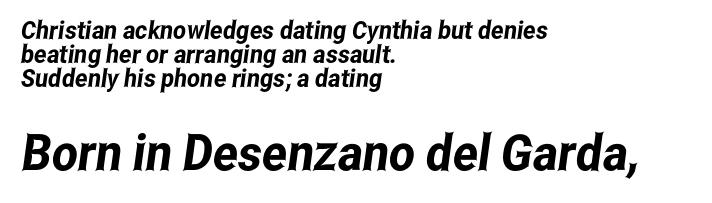
The image shows 50 px condensed sans-serif type; set left-aligned, tight line spacing (0.96x), normal letter spacing, not underlined; the second (bottom) block is 2.0x larger; low stroke contrast and a medium x-height.
